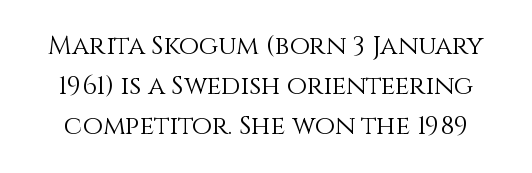
{"italic": "no", "bold": "no", "underline": "no", "line_spacing": "normal", "line_spacing_ratio": 1.54, "letter_spacing": "normal", "letter_spacing_em": 0.0, "glyph_px": 26}
